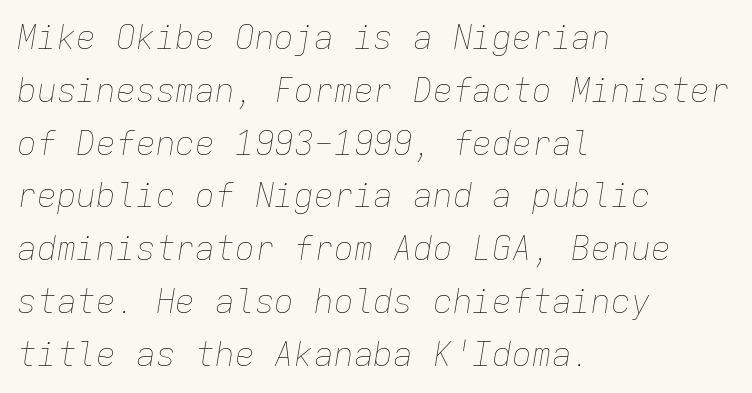
The rag falls on the right side of this text block. Stems and bowls with no extra thickness — not bold. Here the designer chose a console-style face with uniform glyph widths. In terms of letterspacing, this is plain default setting.
